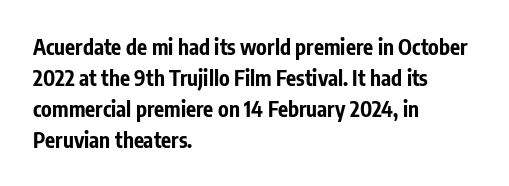
Q: Is the text bold? A: Yes.
Q: Is the text italic (slanted)? A: No, it is upright.
Q: Is the text underlined? A: No.
Q: How is the paragraph aligned? A: Left-aligned.
Q: Is the spacing between letters normal or unusually wide? A: Normal.
Q: Is the spacing between lines tight, normal or loose? A: Normal.
